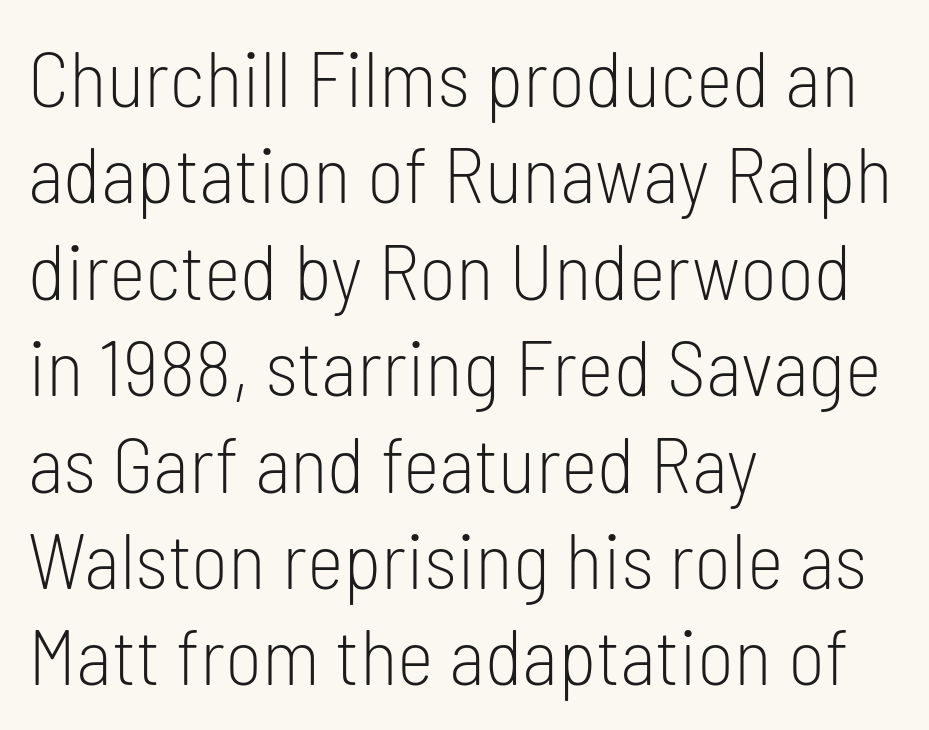
{"serif": "no", "italic": "no", "bold": "no", "weight": "light", "width": "condensed", "stroke_contrast": "low", "x_height": "medium", "monospaced": "no", "underline": "no", "align": "left", "line_spacing_ratio": 1.22, "letter_spacing": "normal", "letter_spacing_em": 0.0, "glyph_px": 79}
